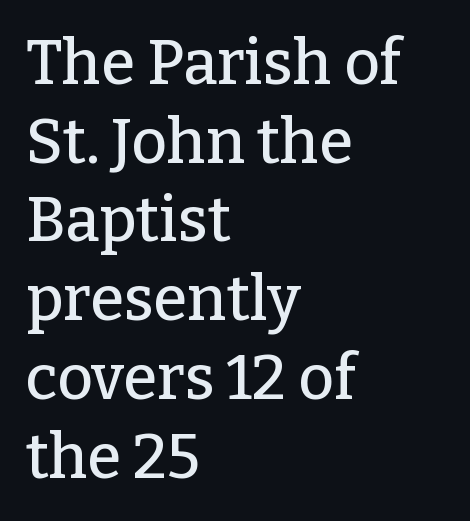
{"serif": "yes", "italic": "no", "width": "normal", "stroke_contrast": "low", "x_height": "medium", "monospaced": "no", "underline": "no", "align": "left", "line_spacing": "normal", "line_spacing_ratio": 1.27, "letter_spacing": "normal", "letter_spacing_em": 0.0, "glyph_px": 62}
